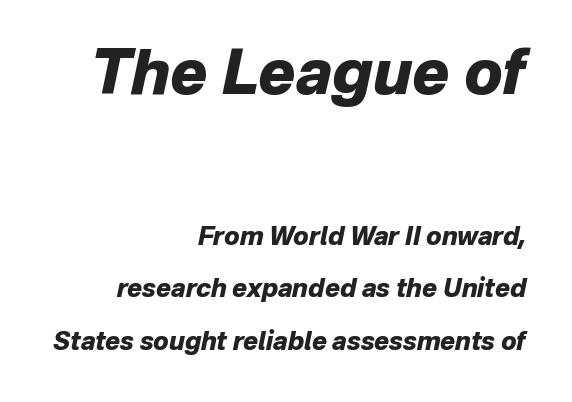
The typesetting leans heavy: a genuine bold. This sample has the flowing, uneven cadence of proportional lettering. The area under the type is left untouched. A typesetter would mark this as italic. Successive baselines arrive slowly, with a big drop between each. The emphasis by scale lands on block number one, above.
